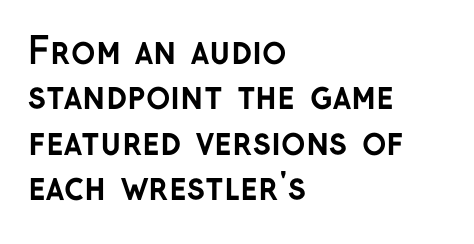
The string is rendered with underlining switched off. You can tell from the bare stems that sans-serif type was used. Nope, not italic — everything's standing straight. Tracking here is standard; glyphs follow each other at the usual distance.
